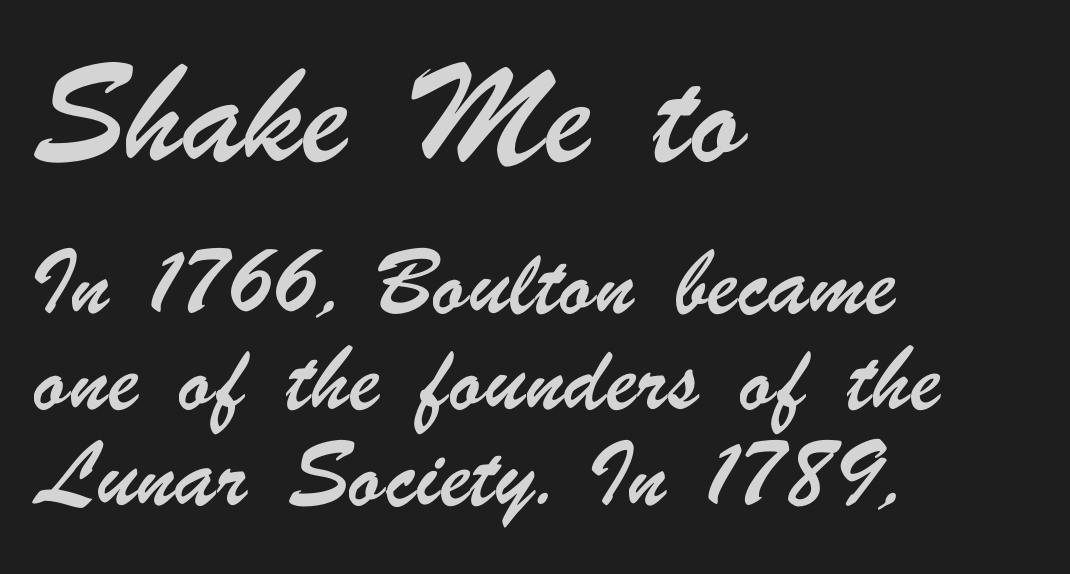
Look at the glyph heights: the upper group is clearly the bigger setting. Typographically, this falls in the sans-serif category. Each letter keeps its own natural width here, so spacing adapts to shape. Decoration check: the copy has no underline. Reading down the block, your eye returns to a fixed left position each line.
